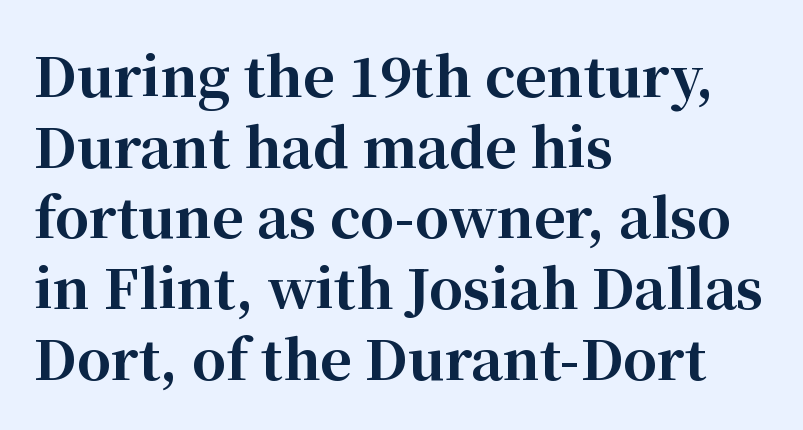
Q: Is the text bold? A: Yes.
Q: Is the text italic (slanted)? A: No, it is upright.
Q: Is the typeface a serif or a sans-serif typeface? A: Serif.
Q: Is the text underlined? A: No.
Q: How is the paragraph aligned? A: Left-aligned.
Q: Is the spacing between letters normal or unusually wide? A: Normal.
Q: Is the spacing between lines tight, normal or loose? A: Normal.
Q: Width (condensed, normal, or wide)? A: Normal.
Q: Stroke contrast? A: High.
Q: x-height? A: Medium.
Q: Monospaced? A: No.
